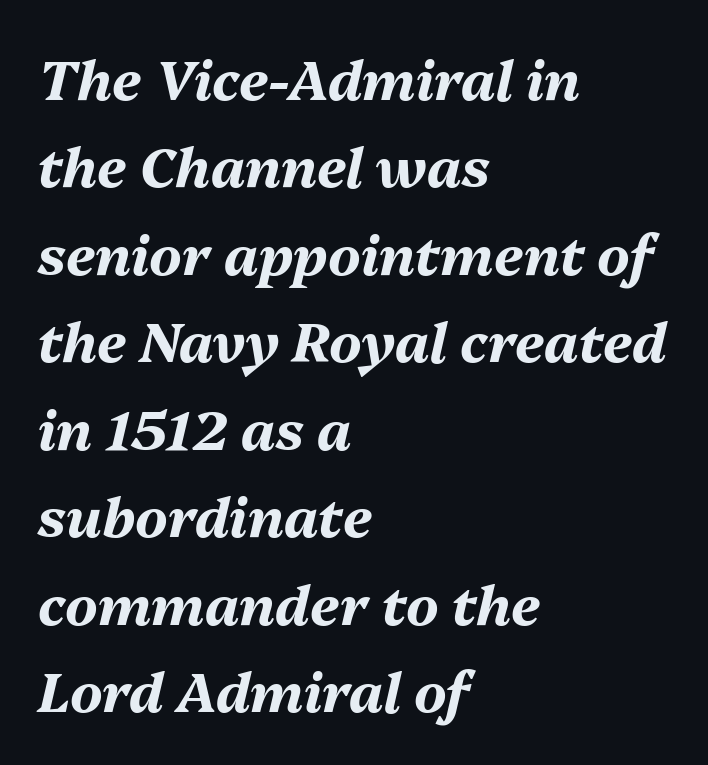
Q: Is the text bold? A: Yes.
Q: Is the text italic (slanted)? A: Yes, it leans right by about 13 degrees.
Q: Is the text underlined? A: No.
Q: How is the paragraph aligned? A: Left-aligned.
Q: Is the spacing between letters normal or unusually wide? A: Normal.
Q: Is the spacing between lines tight, normal or loose? A: Normal.
Q: Width (condensed, normal, or wide)? A: Normal.
Q: Stroke contrast? A: Medium.
Q: x-height? A: Medium.
Q: Monospaced? A: No.
